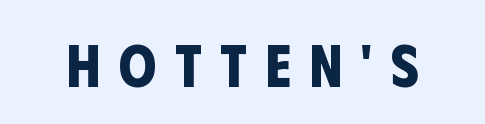
The image shows 60 px bold, condensed sans-serif type; set unusually wide letter spacing (+0.31 em), not underlined; low stroke contrast and a large x-height.
